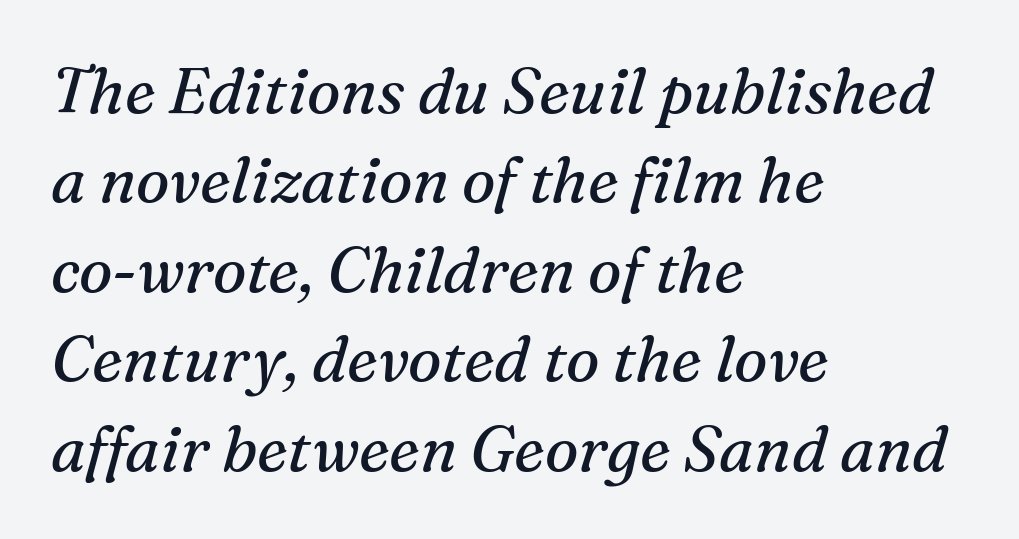
The image shows 63 px regular-weight serif type, italic (leaning right); set left-aligned, normal line spacing (1.42x), normal letter spacing, not underlined; medium stroke contrast and a medium x-height.
